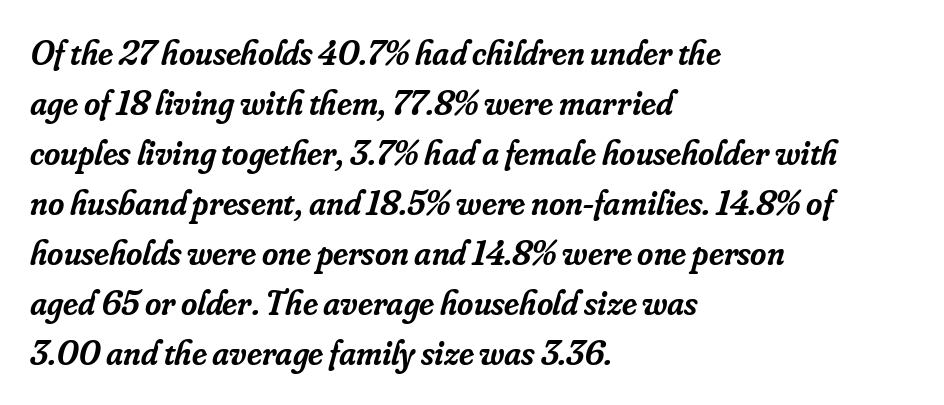
The strip under each line holds only bare page. This is moderately heavy type, rendered in semibold. This rendering leaves character spacing at its baseline value. The lines are quadded left. I'd call this a serif setting — the letters wear small feet.
